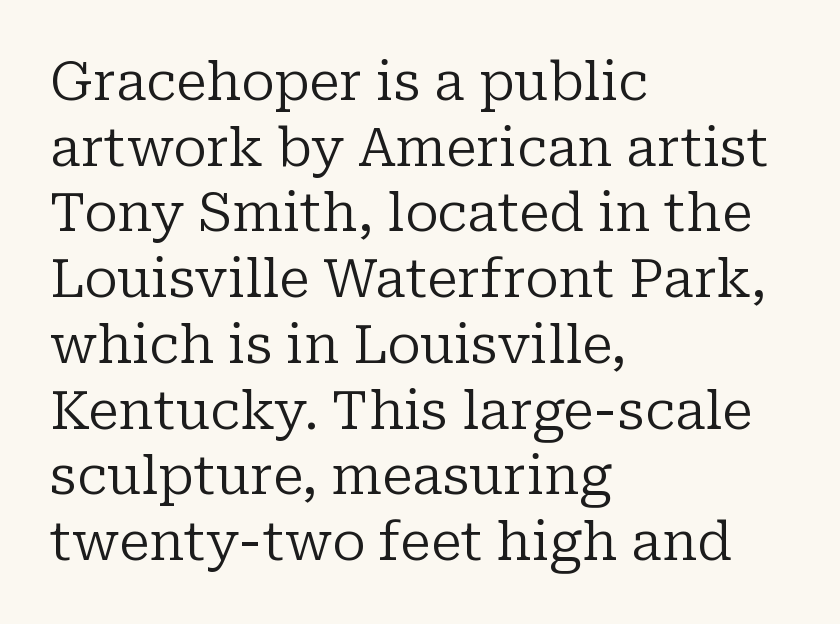
{"serif": "yes", "italic": "no", "bold": "no", "weight": "regular", "width": "normal", "stroke_contrast": "low", "x_height": "medium", "monospaced": "no", "underline": "no", "align": "left", "line_spacing_ratio": 1.24, "letter_spacing": "normal", "letter_spacing_em": 0.0, "glyph_px": 53}
